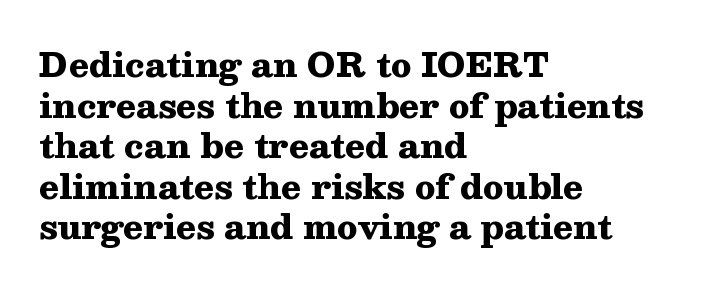
The image shows 33 px heavy, wide serif type, upright; set left-aligned, line spacing 1.23x, normal letter spacing, not underlined; medium stroke contrast and a medium x-height.
